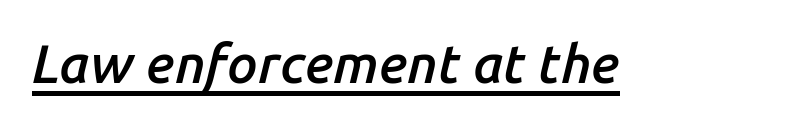
{"italic": "yes", "lean": "right", "slant_degrees": 14, "bold": "semi", "weight": "semibold", "width": "normal", "stroke_contrast": "low", "x_height": "medium", "monospaced": "no", "underline": "yes", "letter_spacing": "normal", "letter_spacing_em": 0.0, "glyph_px": 54}
